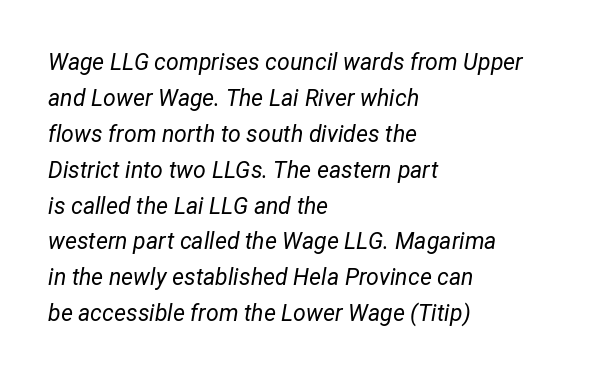
Q: Is the text bold? A: No.
Q: Is the text italic (slanted)? A: Yes, it leans right by about 12 degrees.
Q: Is the text underlined? A: No.
Q: How is the paragraph aligned? A: Left-aligned.
Q: Is the spacing between letters normal or unusually wide? A: Normal.
Q: Is the spacing between lines tight, normal or loose? A: Normal.
